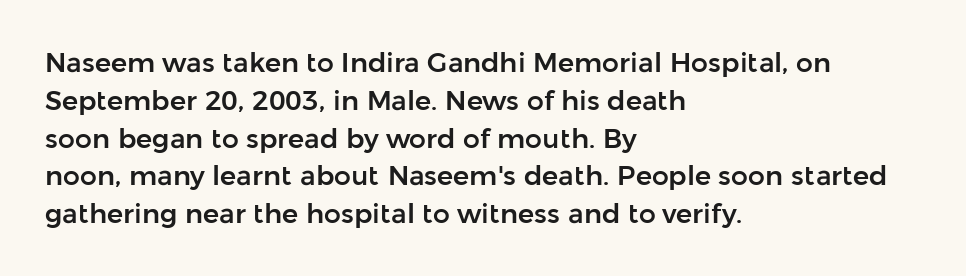
The ragged edge is on the right, which tells us the setting is flush left. Underline: absent. Does the leading feel generous? No, just average. The type is set solid horizontally, with unmodified tracking.
